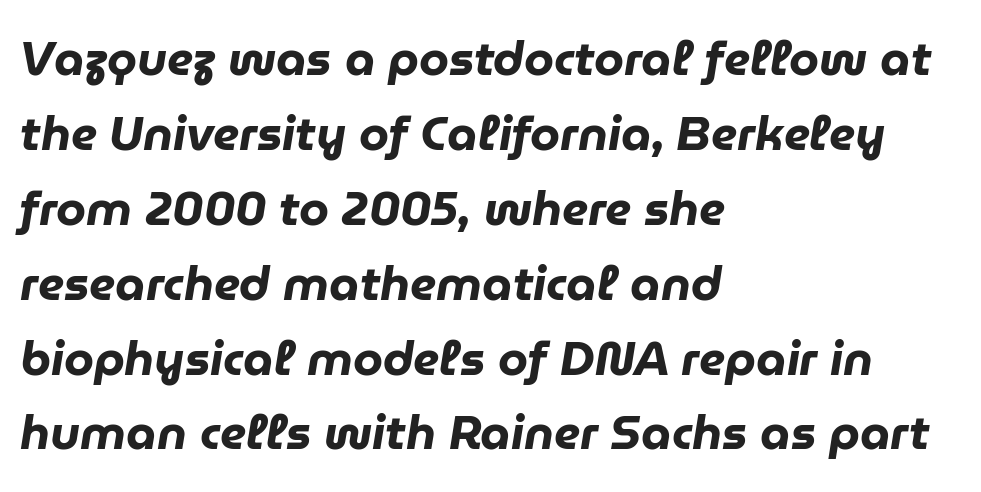
The image shows 48 px heavy type, italic (leaning right); set left-aligned, normal line spacing (1.56x), normal letter spacing, not underlined; low stroke contrast and a medium x-height.
